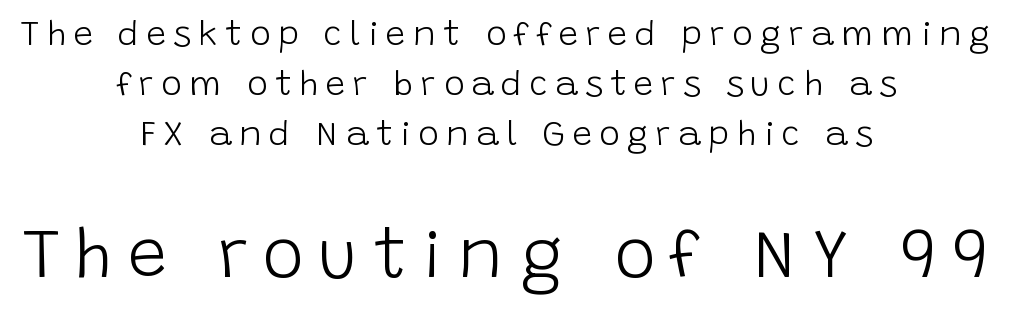
Is there any slant? The stems are plumb. The typesetting does not lean heavy: it is not bold. In CSS terms this would be text-align: center. Typographically, this falls in the sans-serif category. The tracking jumps out immediately: characters are airy and widely separated. Only glyphs here, with clear space below each row.
